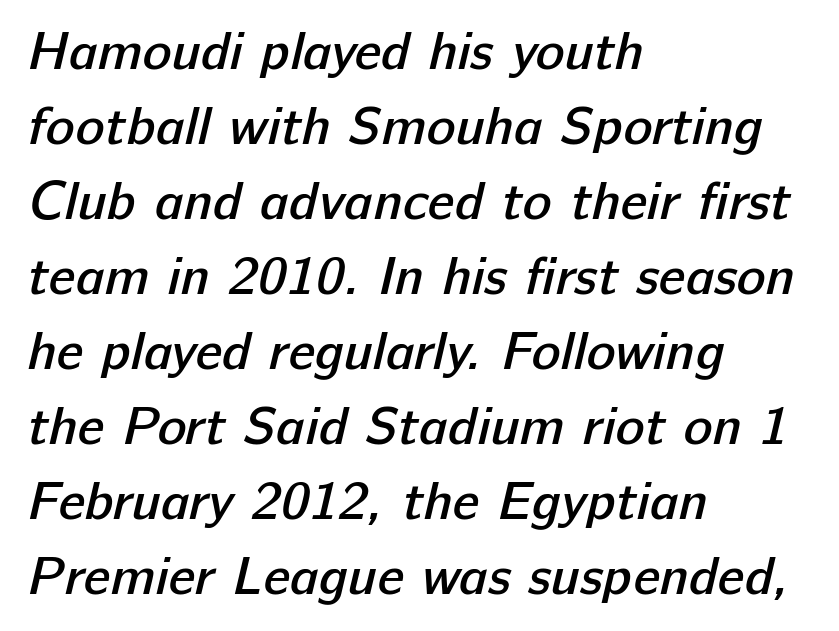
Q: Is the text bold? A: Semi-bold.
Q: Is the typeface a serif or a sans-serif typeface? A: Sans-serif.
Q: Is the text underlined? A: No.
Q: How is the paragraph aligned? A: Left-aligned.
Q: Is the spacing between letters normal or unusually wide? A: Normal.
Q: Is the spacing between lines tight, normal or loose? A: Normal.
Q: Width (condensed, normal, or wide)? A: Normal.
Q: Stroke contrast? A: Low.
Q: x-height? A: Medium.
Q: Monospaced? A: No.
